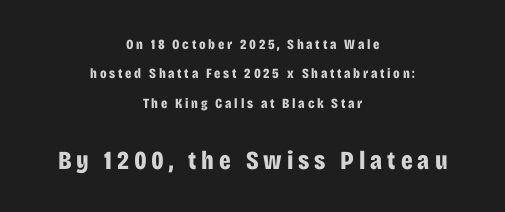
Q: Is the text bold? A: Yes.
Q: Is the text italic (slanted)? A: No, it is upright.
Q: Is the text underlined? A: No.
Q: How is the paragraph aligned? A: Centered.
Q: Is the spacing between lines tight, normal or loose? A: Loose.
Q: Which block of text is set in a larger size, the first (top) or the second (bottom)? A: The second (bottom) one.
